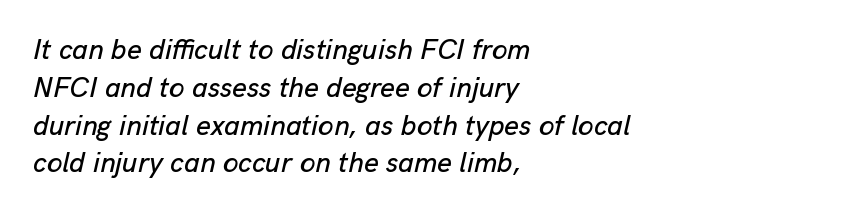
{"italic": "yes", "lean": "right", "slant_degrees": 13, "width": "normal", "stroke_contrast": "low", "x_height": "medium", "monospaced": "no", "underline": "no", "align": "left", "line_spacing": "normal", "line_spacing_ratio": 1.35, "letter_spacing": "normal", "letter_spacing_em": 0.0, "glyph_px": 28}
